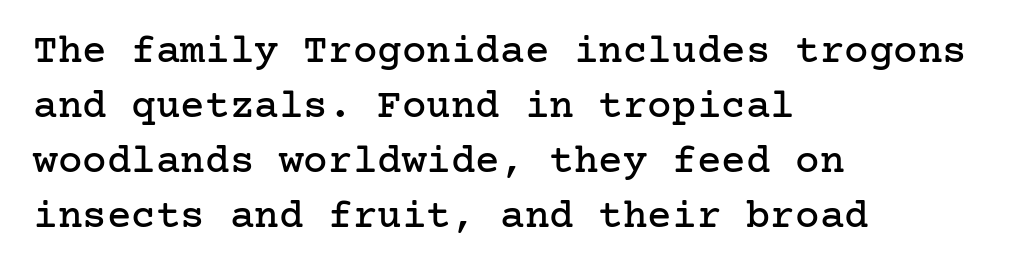
{"serif": "yes", "italic": "no", "width": "normal", "stroke_contrast": "low", "x_height": "medium", "underline": "no", "align": "left", "line_spacing": "normal", "line_spacing_ratio": 1.34, "letter_spacing": "normal", "letter_spacing_em": 0.0, "glyph_px": 41}
